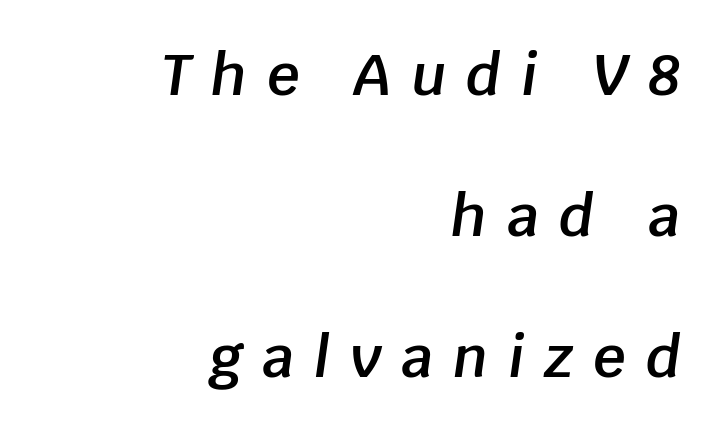
Q: Is the text bold? A: Semi-bold.
Q: Is the text italic (slanted)? A: Yes, it leans right by about 8 degrees.
Q: Is the text underlined? A: No.
Q: How is the paragraph aligned? A: Right-aligned.
Q: Is the spacing between letters normal or unusually wide? A: Unusually wide.
Q: Is the spacing between lines tight, normal or loose? A: Loose.
Q: Width (condensed, normal, or wide)? A: Normal.
Q: Stroke contrast? A: Low.
Q: x-height? A: Large.
Q: Monospaced? A: No.
